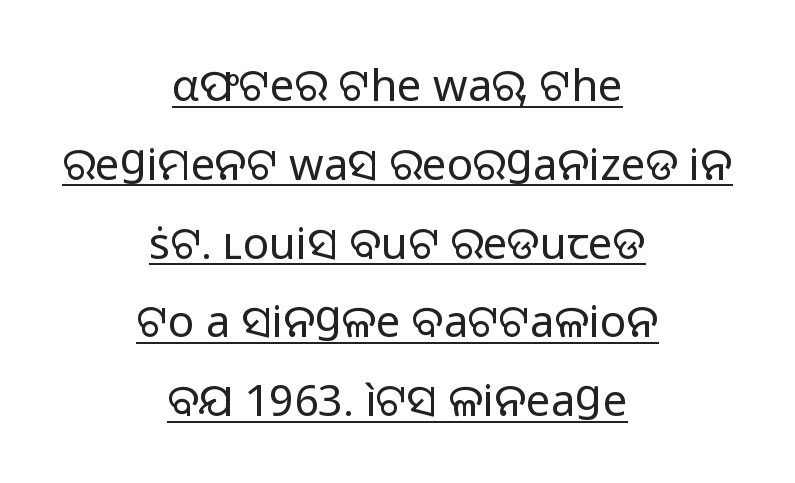
Q: Is the text bold? A: No.
Q: Is the text italic (slanted)? A: No, it is upright.
Q: Is the typeface a serif or a sans-serif typeface? A: Sans-serif.
Q: Is the text underlined? A: Yes.
Q: How is the paragraph aligned? A: Centered.
Q: Is the spacing between letters normal or unusually wide? A: Normal.
Q: Width (condensed, normal, or wide)? A: Normal.
Q: Stroke contrast? A: Low.
Q: x-height? A: Medium.
Q: Monospaced? A: No.
